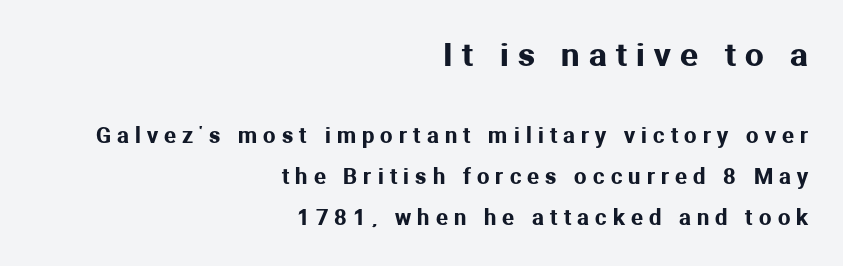
The glyphs in this specimen are sans serif. Ordinary non-slanted type is in use. Descender tails drop into unmarked territory. Is the letter spacing exaggerated? Yes — the characters are pushed far apart.
